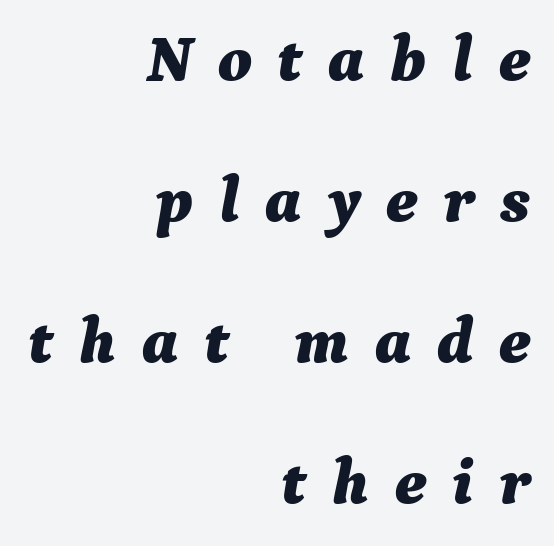
Q: Is the text bold? A: Yes.
Q: Is the text italic (slanted)? A: Yes, it leans right by about 9 degrees.
Q: Is the text underlined? A: No.
Q: How is the paragraph aligned? A: Right-aligned.
Q: Is the spacing between letters normal or unusually wide? A: Unusually wide.
Q: Is the spacing between lines tight, normal or loose? A: Loose.
Q: Width (condensed, normal, or wide)? A: Normal.
Q: Stroke contrast? A: Medium.
Q: x-height? A: Medium.
Q: Monospaced? A: No.
